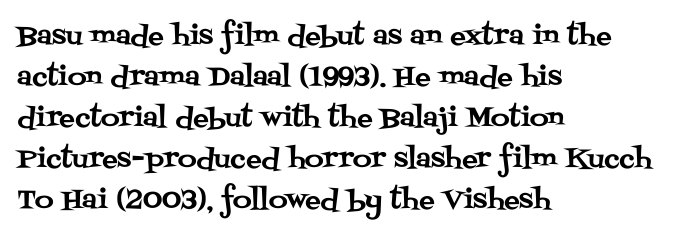
{"italic": "no", "underline": "no", "align": "left", "line_spacing": "normal", "line_spacing_ratio": 1.58, "letter_spacing": "normal", "letter_spacing_em": 0.0, "glyph_px": 26}
